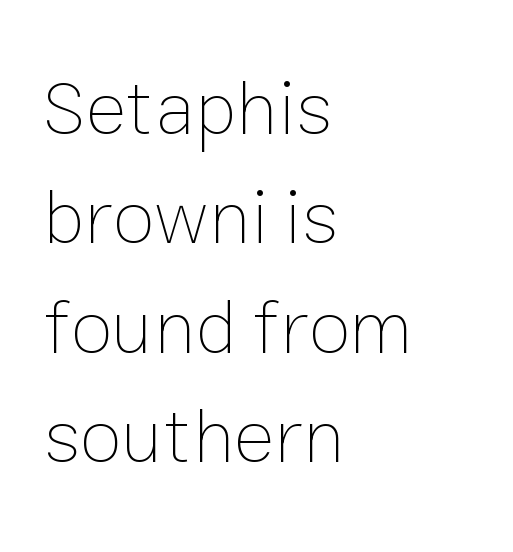
Proportional: the letters do not fall into vertical columns. How are the letters spaced? Ordinarily, with no added tracking. These lines were composed using upright roman letters. Each new line begins a customary step beneath the previous one. Reading down the block, your eye returns to a fixed left position each line. Any mark beneath the type? The region is blank.
